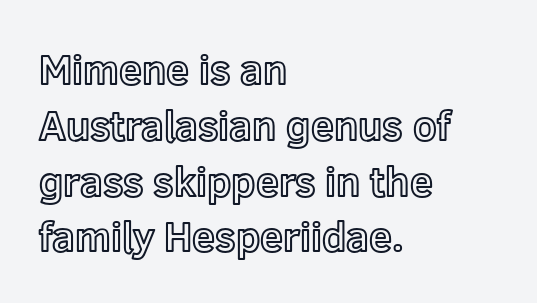
Q: Is the text italic (slanted)? A: No, it is upright.
Q: Is the text underlined? A: No.
Q: How is the paragraph aligned? A: Left-aligned.
Q: Is the spacing between letters normal or unusually wide? A: Normal.
Q: Is the spacing between lines tight, normal or loose? A: Normal.
Q: Width (condensed, normal, or wide)? A: Normal.
Q: x-height? A: Medium.
Q: Monospaced? A: No.
